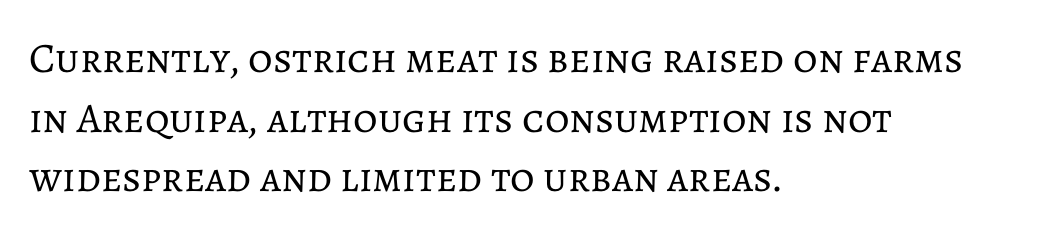
{"italic": "no", "bold": "no", "weight": "regular", "width": "normal", "stroke_contrast": "low", "x_height": "medium", "monospaced": "no", "underline": "no", "align": "left", "line_spacing": "normal", "line_spacing_ratio": 1.42, "letter_spacing": "normal", "letter_spacing_em": 0.0, "glyph_px": 42}
